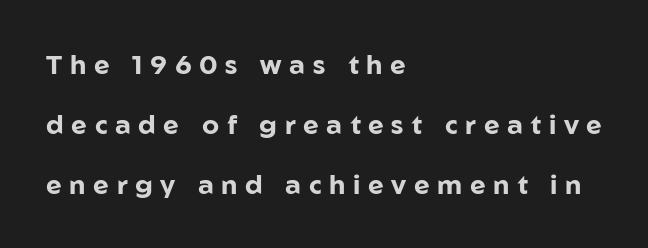
{"italic": "no", "bold": "yes", "underline": "no", "align": "left", "line_spacing": "loose", "line_spacing_ratio": 2.23, "letter_spacing": "wide", "letter_spacing_em": 0.28, "glyph_px": 27}
